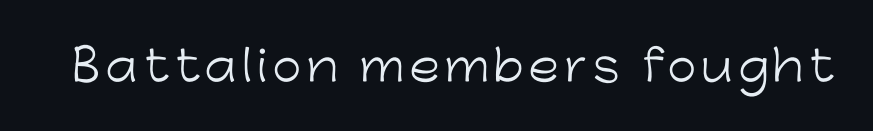
The image shows 42 px light sans-serif type, upright; set not underlined; low stroke contrast and a medium x-height.
